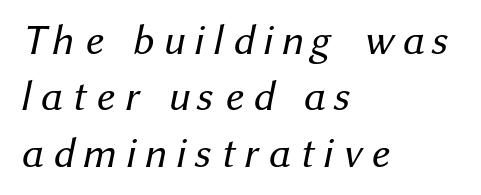
Q: Is the text bold? A: No.
Q: Is the typeface a serif or a sans-serif typeface? A: Sans-serif.
Q: Is the text underlined? A: No.
Q: How is the paragraph aligned? A: Left-aligned.
Q: Is the spacing between letters normal or unusually wide? A: Unusually wide.
Q: Is the spacing between lines tight, normal or loose? A: Normal.
Q: Width (condensed, normal, or wide)? A: Normal.
Q: Stroke contrast? A: Medium.
Q: x-height? A: Medium.
Q: Monospaced? A: No.
